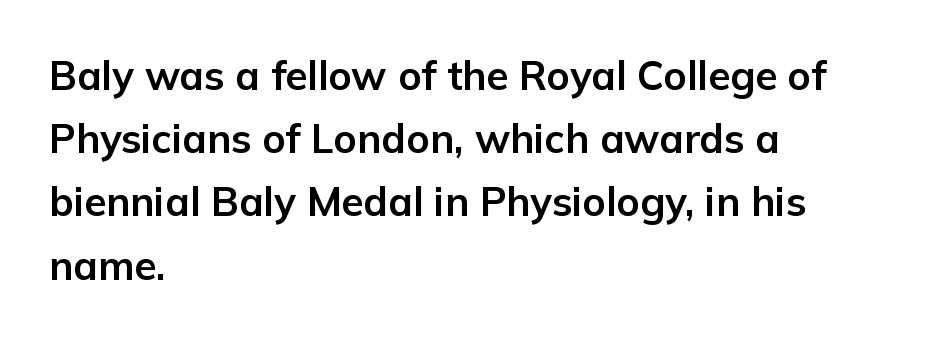
The image shows 40 px bold sans-serif type, upright; set left-aligned, normal line spacing (1.58x), normal letter spacing, not underlined; low stroke contrast and a medium x-height.
